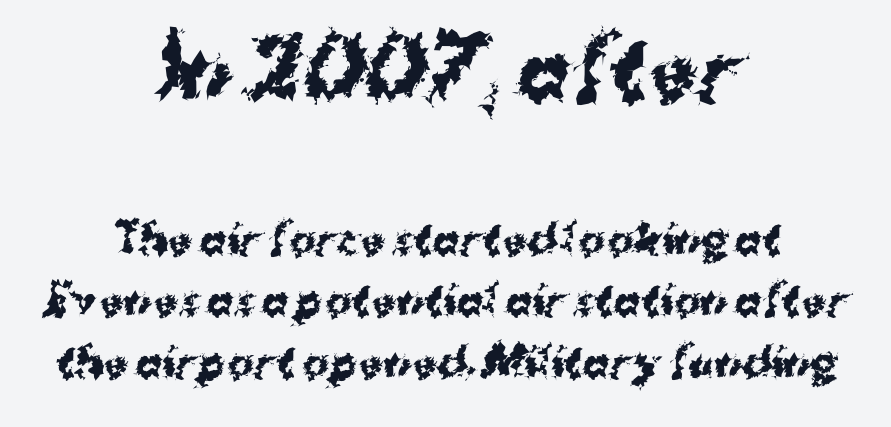
{"serif": "no", "bold": "yes", "weight": "bold", "width": "normal", "stroke_contrast": "medium", "x_height": "medium", "monospaced": "no", "underline": "no", "align": "center", "line_spacing": "normal", "line_spacing_ratio": 1.54, "letter_spacing": "normal", "letter_spacing_em": 0.0, "larger_block": "first", "size_ratio": 1.98, "glyph_px": 79}
